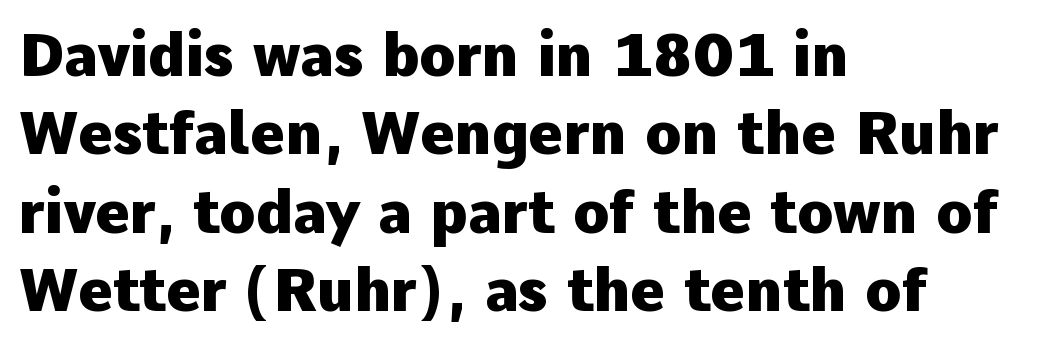
Q: Is the text bold? A: Yes.
Q: Is the text italic (slanted)? A: No, it is upright.
Q: Is the typeface a serif or a sans-serif typeface? A: Sans-serif.
Q: Is the text underlined? A: No.
Q: How is the paragraph aligned? A: Left-aligned.
Q: Is the spacing between letters normal or unusually wide? A: Normal.
Q: Is the spacing between lines tight, normal or loose? A: Normal.
Q: Width (condensed, normal, or wide)? A: Normal.
Q: Stroke contrast? A: Low.
Q: x-height? A: Medium.
Q: Monospaced? A: No.
